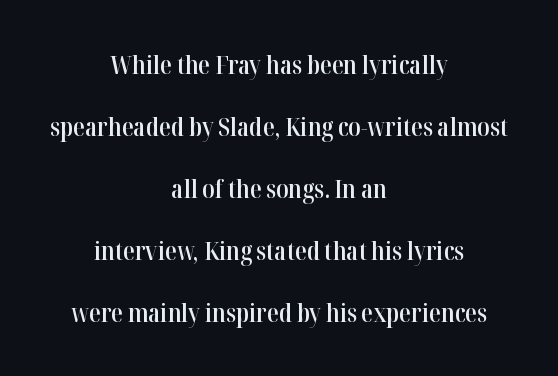
The image shows 26 px text type, upright; set centered, loose line spacing (2.38x), normal letter spacing, not underlined.
